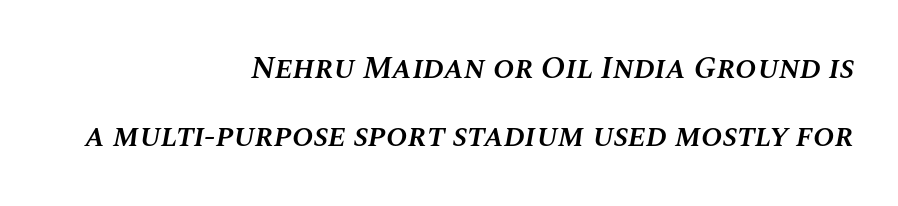
The image shows 32 px semibold type, italic (leaning right); set right-aligned, loose line spacing (2.13x), normal letter spacing, not underlined; medium stroke contrast and a large x-height.
